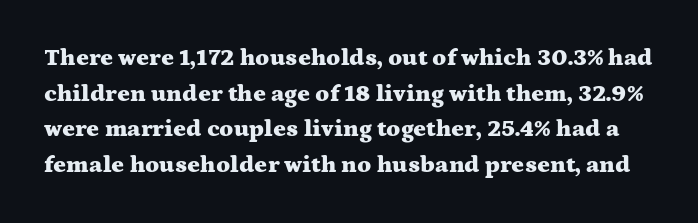
As a designer I'd log this as weight 700, bold. Words float on clear page, feet unadorned. The type is set solid horizontally, with unmodified tracking. Posture: vertical. These lines sit exactly where default settings would place them.
